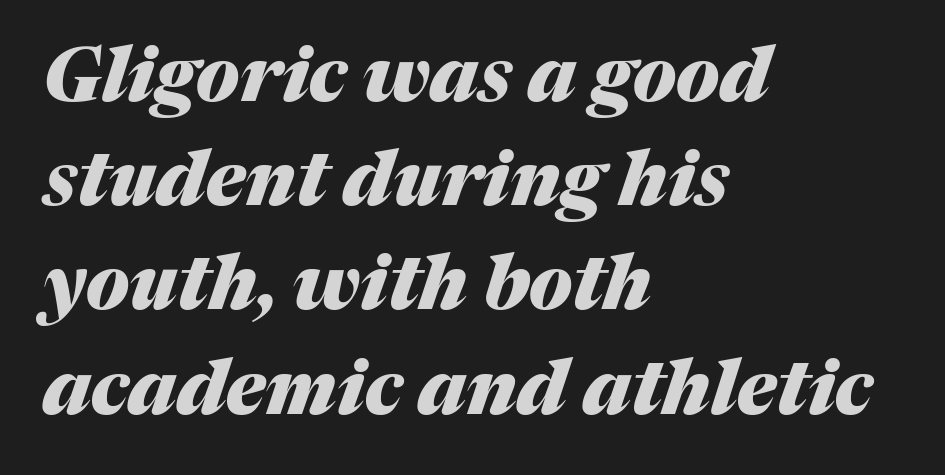
The image shows 75 px heavy type, italic (leaning right); set left-aligned, normal line spacing (1.39x), normal letter spacing, not underlined; medium stroke contrast and a medium x-height.
